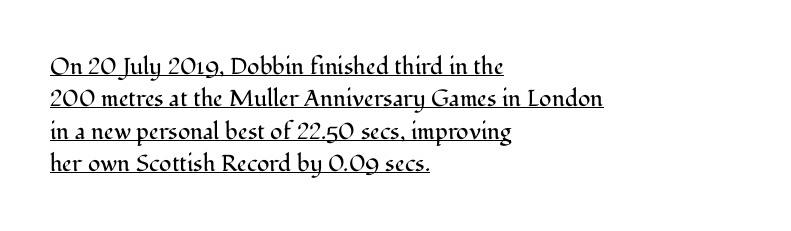
The image shows 23 px text type, upright; set left-aligned, normal line spacing (1.41x), normal letter spacing, underlined.
